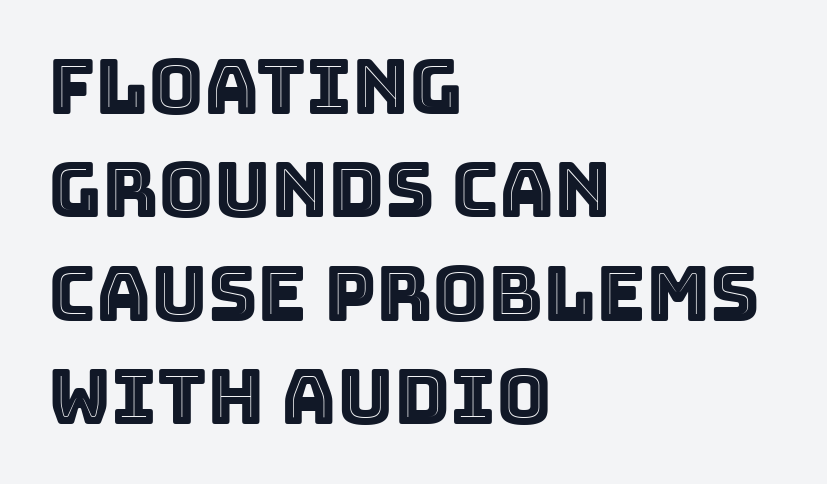
The image shows 76 px text type, upright; set left-aligned, normal line spacing (1.36x), normal letter spacing, not underlined; a large x-height.
